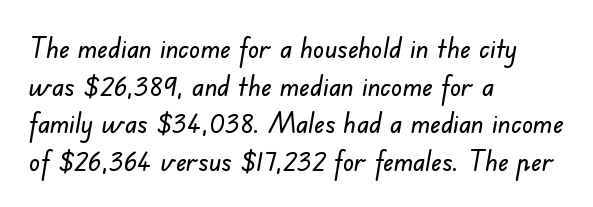
Each word holds together tightly as a unit, with standard inter-letter gaps. Note: no serifs on the glyphs. The setting favours the left margin, as ordinary paragraphs usually do. Type without underlining.
